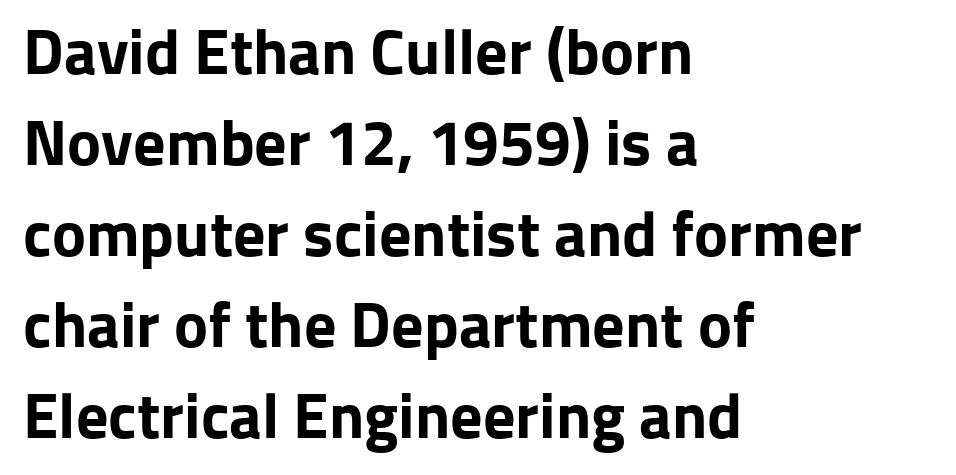
Q: Is the text bold? A: Yes.
Q: Is the text italic (slanted)? A: No, it is upright.
Q: Is the typeface a serif or a sans-serif typeface? A: Sans-serif.
Q: Is the text underlined? A: No.
Q: How is the paragraph aligned? A: Left-aligned.
Q: Is the spacing between letters normal or unusually wide? A: Normal.
Q: Is the spacing between lines tight, normal or loose? A: Normal.
Q: Width (condensed, normal, or wide)? A: Normal.
Q: Stroke contrast? A: Low.
Q: x-height? A: Medium.
Q: Monospaced? A: No.
